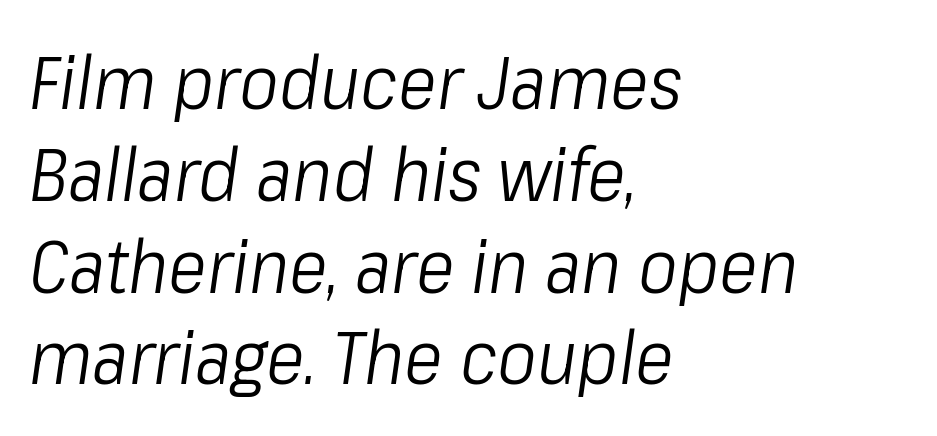
{"italic": "yes", "lean": "right", "slant_degrees": 8, "bold": "no", "weight": "light", "width": "condensed", "stroke_contrast": "low", "x_height": "medium", "monospaced": "no", "underline": "no", "align": "left", "line_spacing_ratio": 1.24, "letter_spacing": "normal", "letter_spacing_em": 0.0, "glyph_px": 74}
